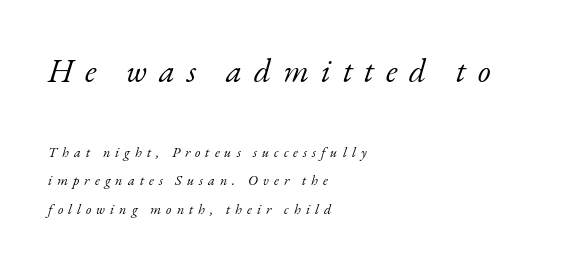
Do the characters align in a grid? No, the font is proportional. Each word looks stretched out because of the extra space between its letters. These two chunks differ in scale, with the top chunk taking the larger measure. Layout note: lines flush left.
